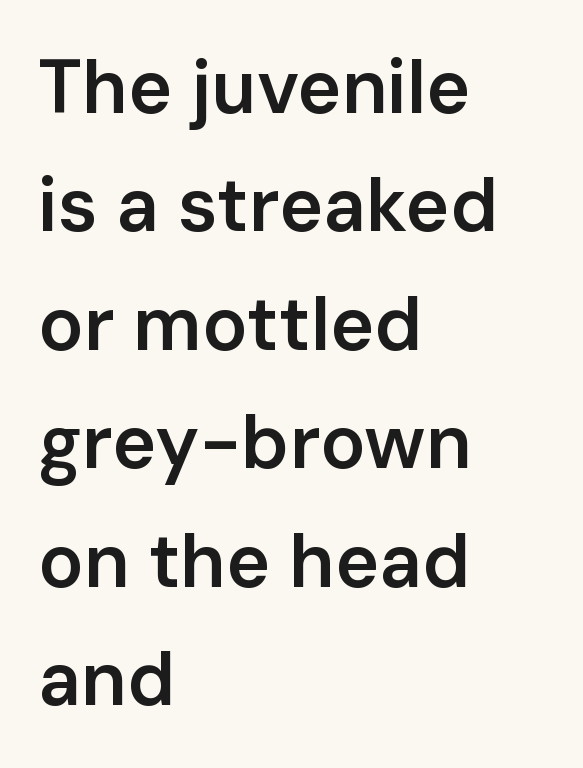
Normally led — the rows are evenly, conventionally spaced. In terms of posture, this sample is upright. Check the space under the baseline: it is left empty. Is the block centered? No — it sits flush against the left margin. To sum up the face: it is a sans, with no serifs.
